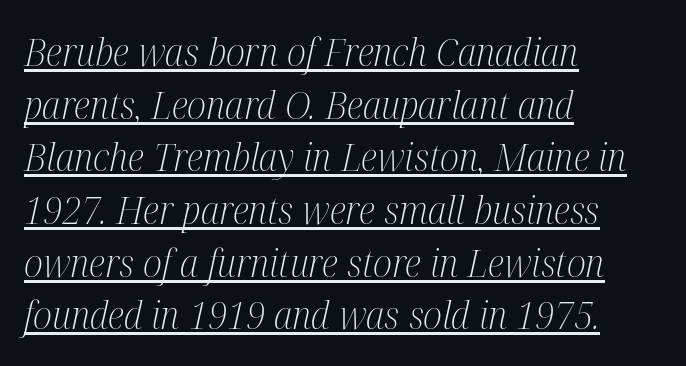
Q: Is the text bold? A: No.
Q: Is the text italic (slanted)? A: Yes, it leans right by about 12 degrees.
Q: Is the typeface a serif or a sans-serif typeface? A: Serif.
Q: Is the text underlined? A: Yes.
Q: How is the paragraph aligned? A: Left-aligned.
Q: Is the spacing between letters normal or unusually wide? A: Normal.
Q: Is the spacing between lines tight, normal or loose? A: Normal.
Q: Width (condensed, normal, or wide)? A: Condensed.
Q: Stroke contrast? A: Medium.
Q: x-height? A: Medium.
Q: Monospaced? A: No.
